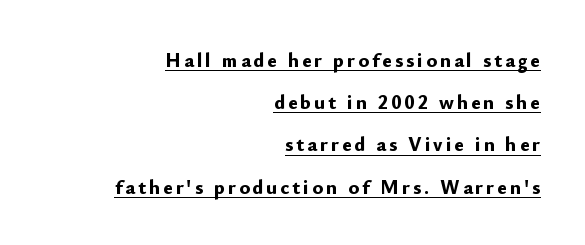
The image shows 20 px bold type, upright; set right-aligned, loose line spacing (2.11x), underlined.
